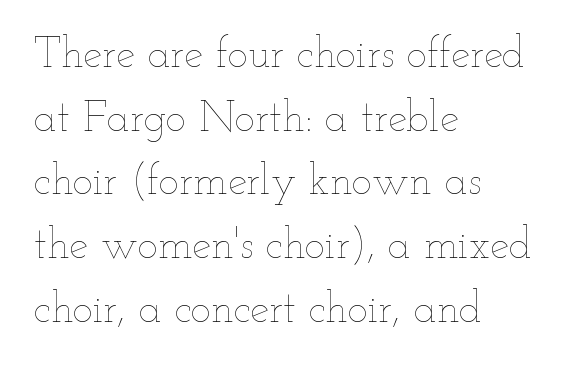
Q: Is the text bold? A: No.
Q: Is the text italic (slanted)? A: No, it is upright.
Q: Is the text underlined? A: No.
Q: How is the paragraph aligned? A: Left-aligned.
Q: Is the spacing between letters normal or unusually wide? A: Normal.
Q: Is the spacing between lines tight, normal or loose? A: Normal.
Q: Width (condensed, normal, or wide)? A: Wide.
Q: Stroke contrast? A: Low.
Q: x-height? A: Small.
Q: Monospaced? A: No.
